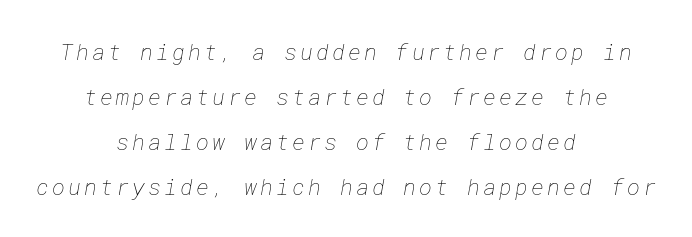
{"bold": "no", "underline": "no", "align": "center", "line_spacing": "loose", "line_spacing_ratio": 2.04, "glyph_px": 22}
